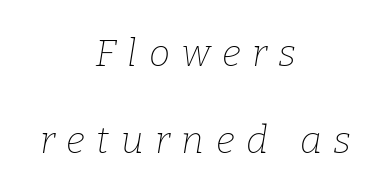
{"serif": "yes", "italic": "yes", "lean": "right", "slant_degrees": 9, "bold": "no", "weight": "thin", "width": "normal", "stroke_contrast": "low", "x_height": "medium", "monospaced": "no", "underline": "no", "align": "center", "line_spacing": "loose", "line_spacing_ratio": 2.3, "letter_spacing": "wide", "letter_spacing_em": 0.31, "glyph_px": 38}
